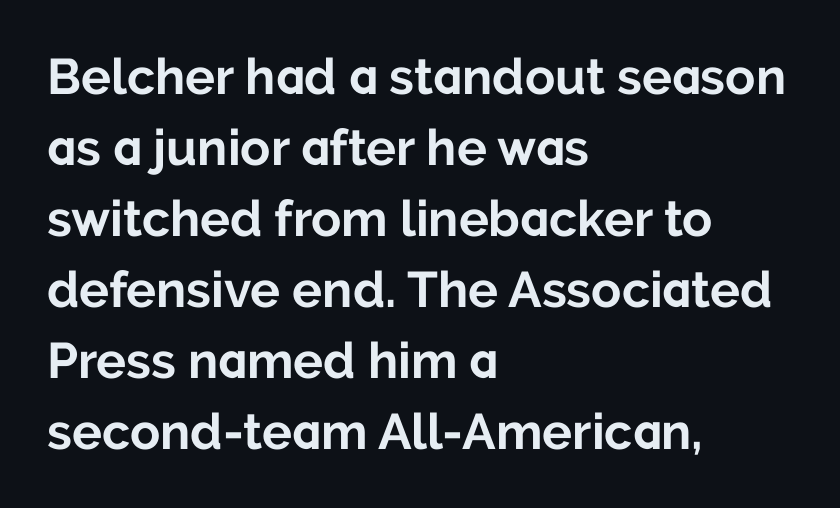
The image shows 50 px bold sans-serif type, upright; set left-aligned, normal line spacing (1.42x), normal letter spacing, not underlined; low stroke contrast and a medium x-height.
